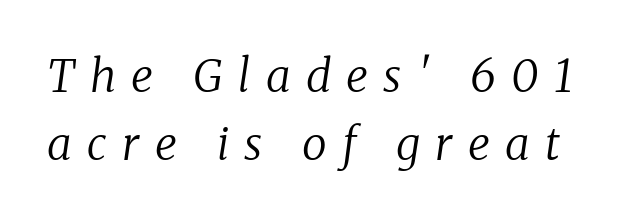
The image shows 45 px regular-weight serif type, italic (leaning right); set normal line spacing (1.52x), unusually wide letter spacing (+0.34 em), not underlined; low stroke contrast and a medium x-height.
